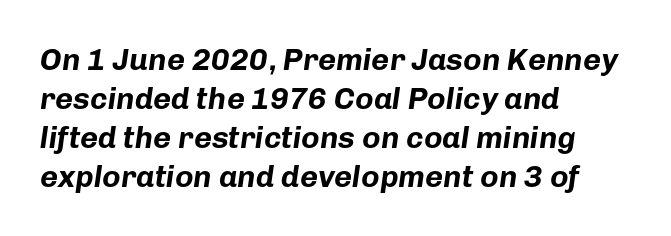
{"italic": "yes", "lean": "right", "slant_degrees": 8, "bold": "yes", "weight": "bold", "width": "normal", "stroke_contrast": "low", "x_height": "medium", "monospaced": "no", "underline": "no", "align": "left", "line_spacing": "normal", "line_spacing_ratio": 1.26, "letter_spacing": "normal", "letter_spacing_em": 0.0, "glyph_px": 31}
